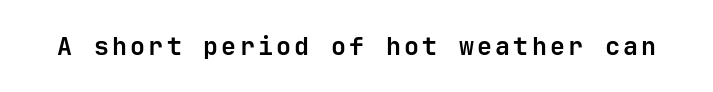
{"italic": "no", "bold": "yes", "underline": "no", "glyph_px": 25}
